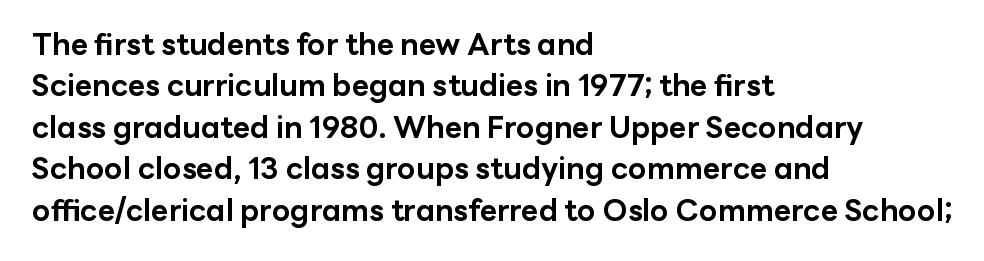
The image shows 30 px bold sans-serif type, upright; set left-aligned, normal line spacing (1.38x), normal letter spacing, not underlined; low stroke contrast and a medium x-height.
